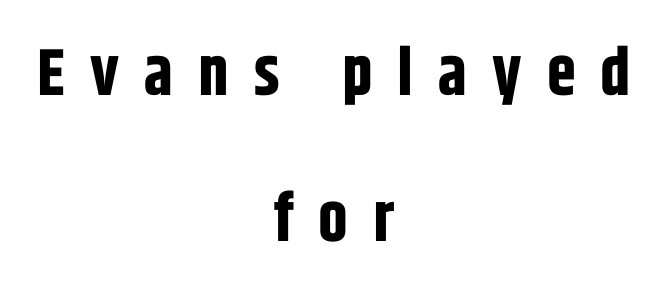
Q: Is the text bold? A: Yes.
Q: Is the text italic (slanted)? A: No, it is upright.
Q: Is the typeface a serif or a sans-serif typeface? A: Sans-serif.
Q: Is the text underlined? A: No.
Q: How is the paragraph aligned? A: Centered.
Q: Is the spacing between letters normal or unusually wide? A: Unusually wide.
Q: Is the spacing between lines tight, normal or loose? A: Loose.
Q: Width (condensed, normal, or wide)? A: Condensed.
Q: Stroke contrast? A: Low.
Q: x-height? A: Large.
Q: Monospaced? A: No.
